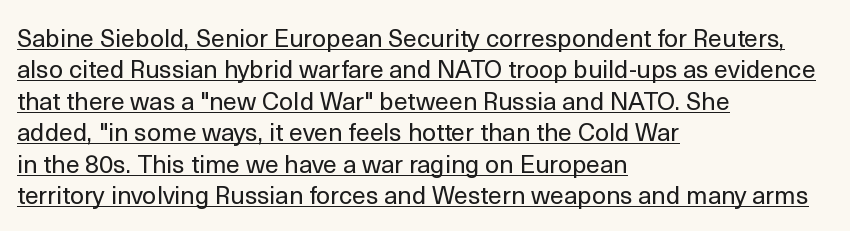
{"italic": "no", "bold": "no", "underline": "yes", "align": "left", "line_spacing": "normal", "line_spacing_ratio": 1.26, "letter_spacing": "normal", "letter_spacing_em": 0.0, "glyph_px": 25}
